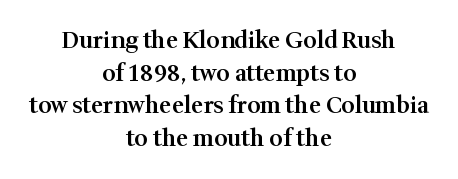
Q: Is the text bold? A: Semi-bold.
Q: Is the text italic (slanted)? A: No, it is upright.
Q: Is the text underlined? A: No.
Q: How is the paragraph aligned? A: Centered.
Q: Is the spacing between letters normal or unusually wide? A: Normal.
Q: Is the spacing between lines tight, normal or loose? A: Normal.
